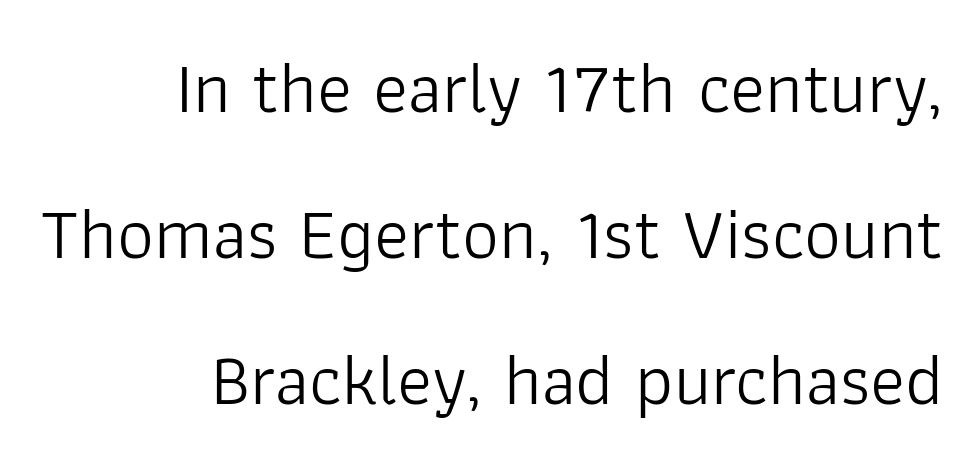
The image shows 73 px light sans-serif type, upright; set right-aligned, loose line spacing (2.0x), normal letter spacing, not underlined; low stroke contrast and a medium x-height.
